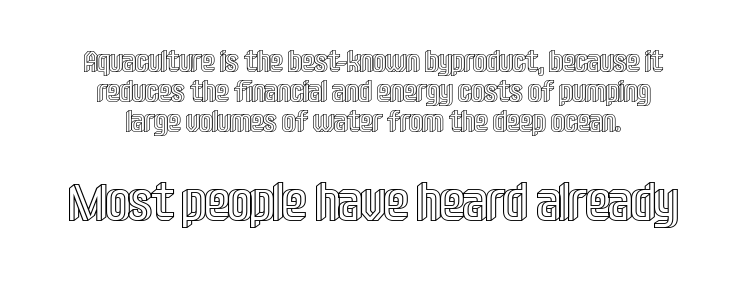
Q: Is the text italic (slanted)? A: No, it is upright.
Q: Is the text underlined? A: No.
Q: Is the spacing between letters normal or unusually wide? A: Normal.
Q: Is the spacing between lines tight, normal or loose? A: Tight.
Q: Which block of text is set in a larger size, the first (top) or the second (bottom)? A: The second (bottom) one.
Q: Width (condensed, normal, or wide)? A: Condensed.
Q: x-height? A: Large.
Q: Monospaced? A: No.
